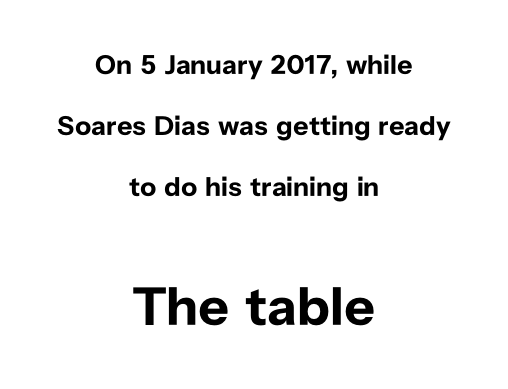
Q: Is the text bold? A: Yes.
Q: Is the text italic (slanted)? A: No, it is upright.
Q: Is the typeface a serif or a sans-serif typeface? A: Sans-serif.
Q: Is the text underlined? A: No.
Q: How is the paragraph aligned? A: Centered.
Q: Is the spacing between letters normal or unusually wide? A: Normal.
Q: Is the spacing between lines tight, normal or loose? A: Loose.
Q: Which block of text is set in a larger size, the first (top) or the second (bottom)? A: The second (bottom) one.
Q: Width (condensed, normal, or wide)? A: Normal.
Q: Stroke contrast? A: Low.
Q: x-height? A: Medium.
Q: Monospaced? A: No.
